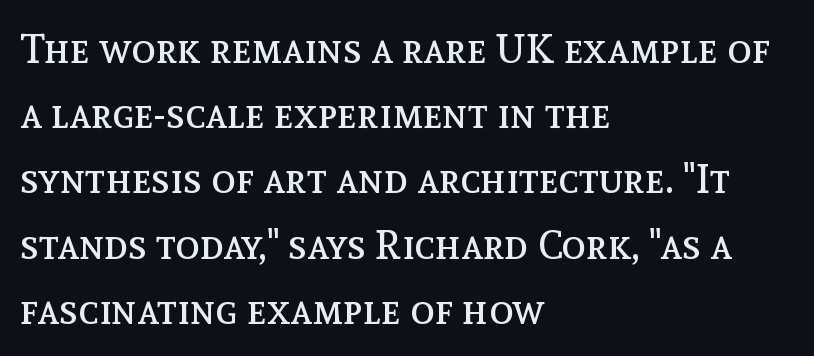
{"italic": "no", "bold": "no", "weight": "regular", "width": "normal", "x_height": "medium", "monospaced": "no", "underline": "no", "align": "left", "line_spacing": "normal", "line_spacing_ratio": 1.59, "letter_spacing": "normal", "letter_spacing_em": 0.0, "glyph_px": 41}
